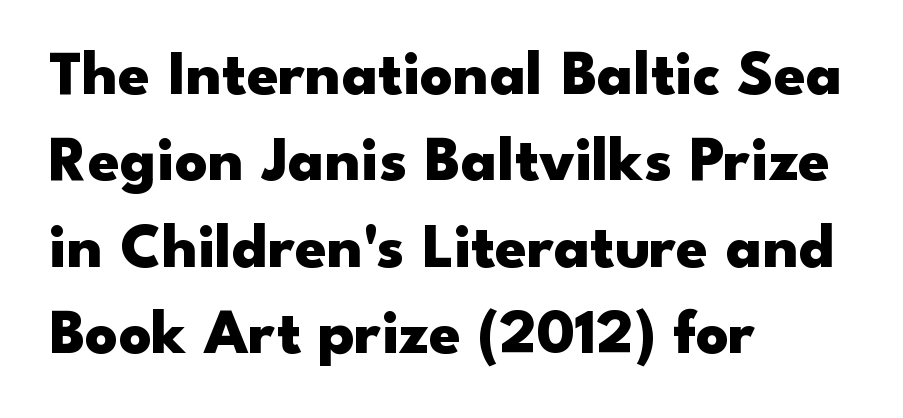
{"serif": "no", "italic": "no", "bold": "yes", "weight": "heavy", "width": "wide", "stroke_contrast": "low", "x_height": "small", "monospaced": "no", "underline": "no", "align": "left", "line_spacing": "normal", "line_spacing_ratio": 1.35, "letter_spacing": "normal", "letter_spacing_em": 0.0, "glyph_px": 64}
